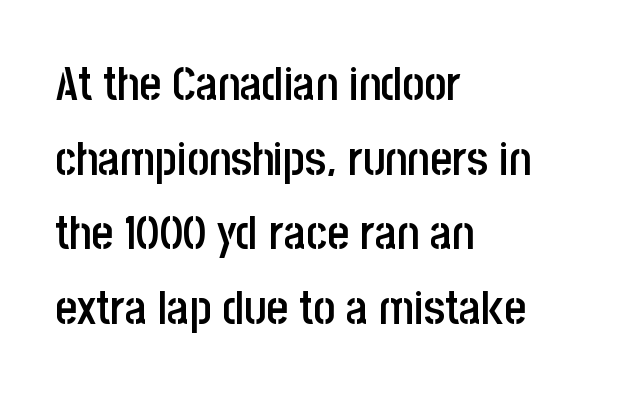
You could call the tracking neutral — neither tight nor loose. These lines carry some extra weight — a demibold, not a full bold. Character widths vary here, with narrow letters taking less room than wide ones. Leftover space on each line is placed entirely after the last word. No italicization has been applied; the sample stays upright. Letters rest on an invisible, unmarked baseline.
